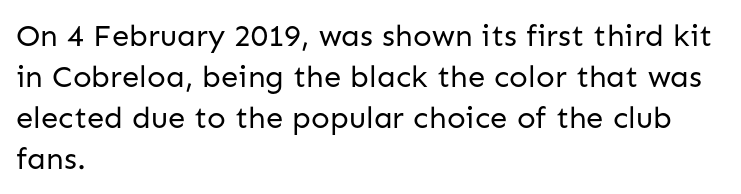
Q: Is the text bold? A: No.
Q: Is the text italic (slanted)? A: No, it is upright.
Q: Is the typeface a serif or a sans-serif typeface? A: Sans-serif.
Q: Is the text underlined? A: No.
Q: How is the paragraph aligned? A: Left-aligned.
Q: Is the spacing between letters normal or unusually wide? A: Normal.
Q: Is the spacing between lines tight, normal or loose? A: Normal.
Q: Width (condensed, normal, or wide)? A: Normal.
Q: Stroke contrast? A: Low.
Q: x-height? A: Medium.
Q: Monospaced? A: No.
